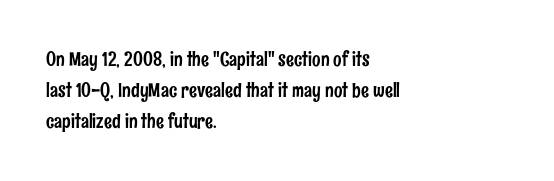
Letter spacing: default. This rendering uses left alignment, leaving the right contour irregular. The axis of the letterforms is exactly vertical. Evenly set lines give the paragraph a standard silhouette.
